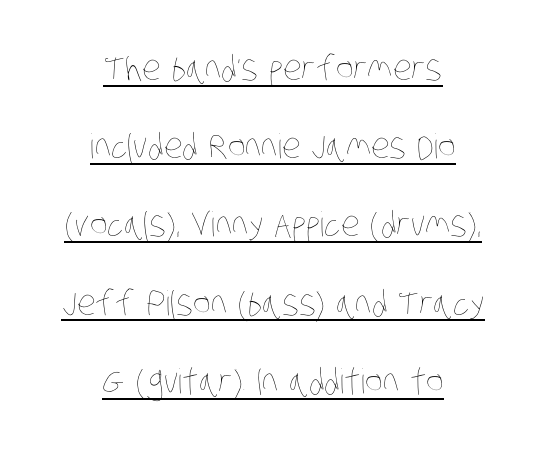
{"bold": "no", "weight": "thin", "width": "condensed", "stroke_contrast": "low", "x_height": "large", "monospaced": "no", "underline": "yes", "align": "center", "line_spacing": "loose", "line_spacing_ratio": 2.3, "letter_spacing": "normal", "letter_spacing_em": 0.0, "glyph_px": 34}
